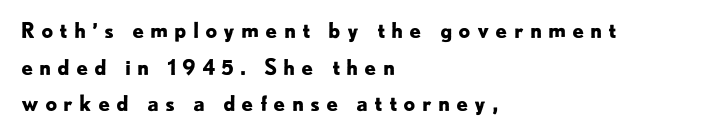
The image shows 21 px bold type, upright; set left-aligned, line spacing 1.74x, unusually wide letter spacing (+0.28 em), not underlined.
